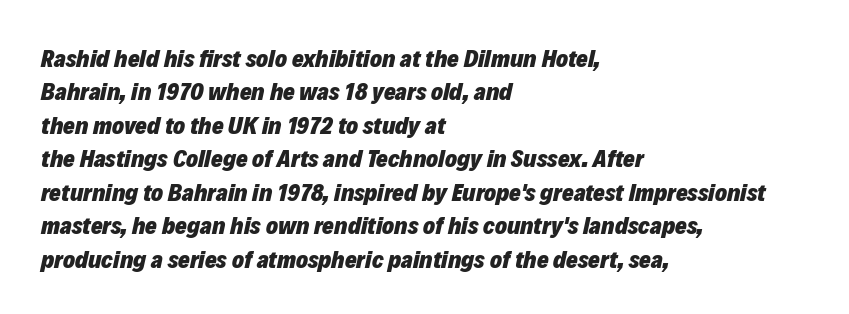
The foot of each line stays bare and open. Chunky letters — that's bold for sure. The face used here is rendered with its standard letterfit. Tall strokes in this sample are angled rather than plumb. These lines sit exactly where default settings would place them.
